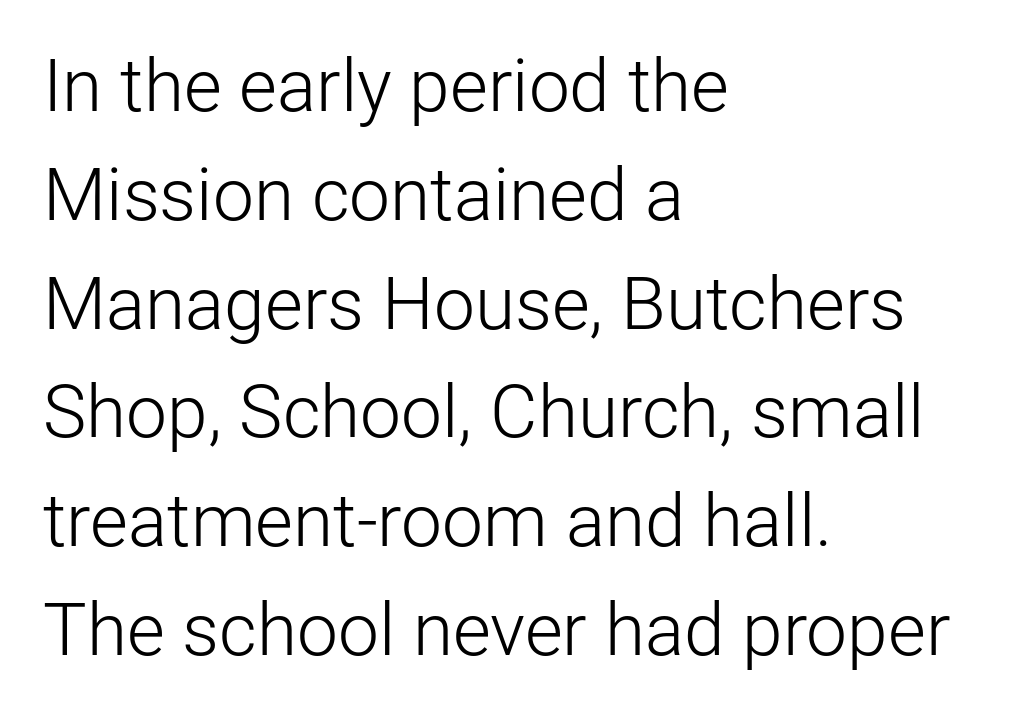
The image shows 73 px light sans-serif type, upright; set left-aligned, normal line spacing (1.49x), normal letter spacing, not underlined; low stroke contrast and a medium x-height.
